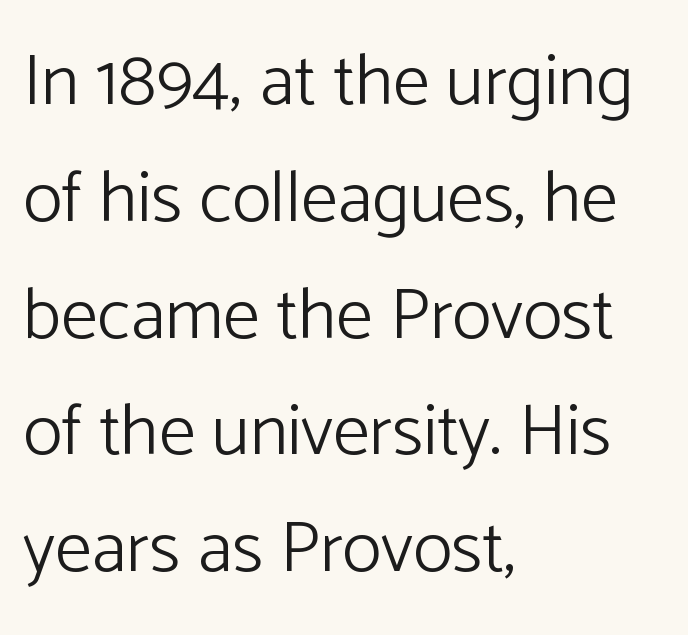
{"serif": "no", "italic": "no", "bold": "no", "weight": "light", "width": "normal", "stroke_contrast": "low", "x_height": "medium", "monospaced": "no", "underline": "no", "align": "left", "line_spacing": "normal", "line_spacing_ratio": 1.6, "letter_spacing": "normal", "letter_spacing_em": 0.0, "glyph_px": 73}
